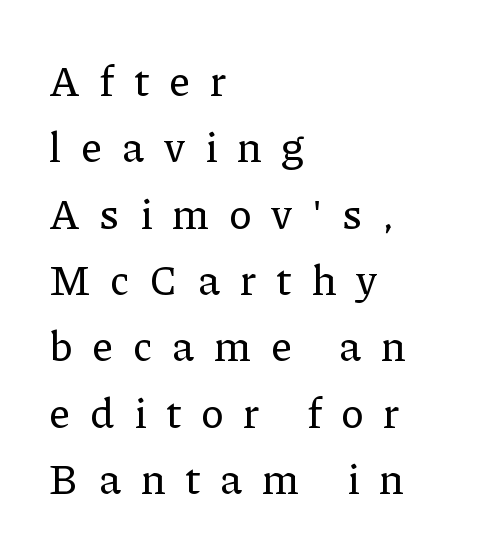
Q: Is the text italic (slanted)? A: No, it is upright.
Q: Is the typeface a serif or a sans-serif typeface? A: Serif.
Q: Is the text underlined? A: No.
Q: How is the paragraph aligned? A: Left-aligned.
Q: Is the spacing between letters normal or unusually wide? A: Unusually wide.
Q: Is the spacing between lines tight, normal or loose? A: Normal.
Q: Width (condensed, normal, or wide)? A: Normal.
Q: Stroke contrast? A: Low.
Q: x-height? A: Medium.
Q: Monospaced? A: No.
